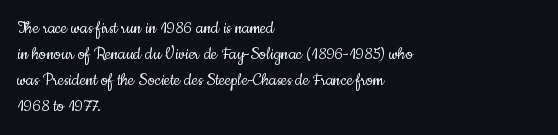
{"bold": "no", "underline": "no", "align": "left", "line_spacing": "normal", "line_spacing_ratio": 1.3, "letter_spacing": "normal", "letter_spacing_em": 0.0, "glyph_px": 20}
